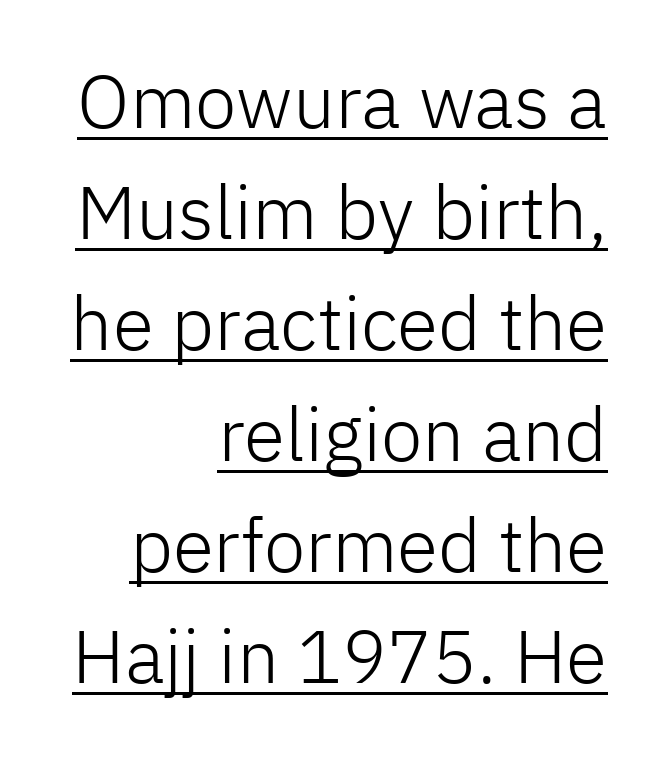
The image shows 75 px light sans-serif type, upright; set right-aligned, normal line spacing (1.48x), normal letter spacing, underlined; low stroke contrast and a medium x-height.
